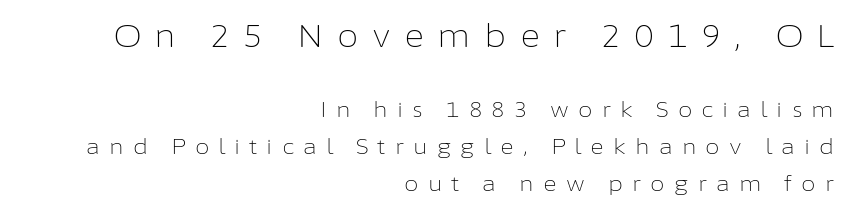
The image shows 31 px light sans-serif type, upright; set right-aligned, line spacing 1.76x, unusually wide letter spacing (+0.43 em), not underlined; the first (top) block is 1.48x larger; low stroke contrast and a medium x-height.
